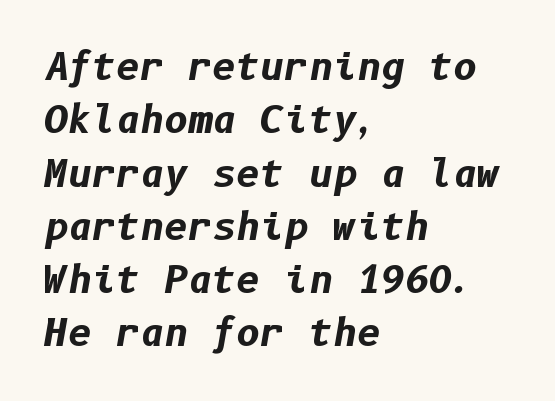
Compared with an ordinary text face, these strokes are far heavier — a full bold. In terms of posture, this sample is oblique. How are the letters spaced? Ordinarily, with no added tracking. The words here are not underlined.
